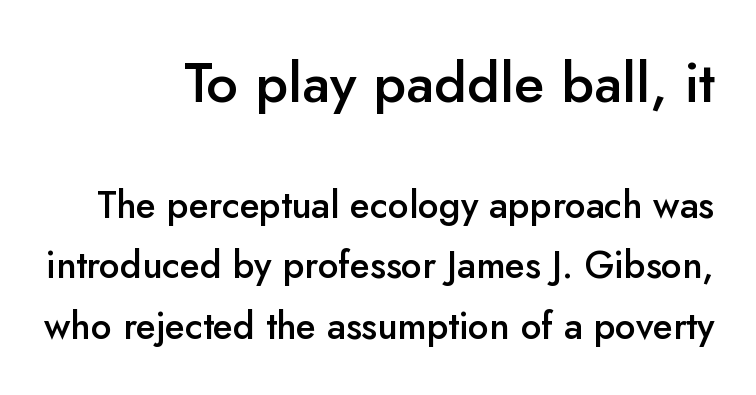
The image shows 56 px semibold sans-serif type, upright; set right-aligned, normal line spacing (1.63x), normal letter spacing, not underlined; the first (top) block is 1.51x larger; low stroke contrast and a small x-height.
